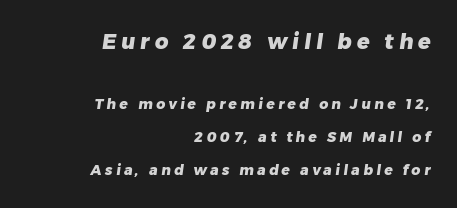
The image shows 21 px bold type; set right-aligned, loose line spacing (2.37x), unusually wide letter spacing (+0.24 em), not underlined; the first (top) block is 1.5x larger.
